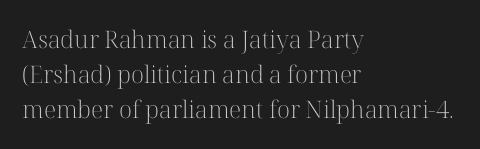
The image shows 24 px text type, upright; set left-aligned, normal line spacing (1.46x), normal letter spacing, not underlined.
